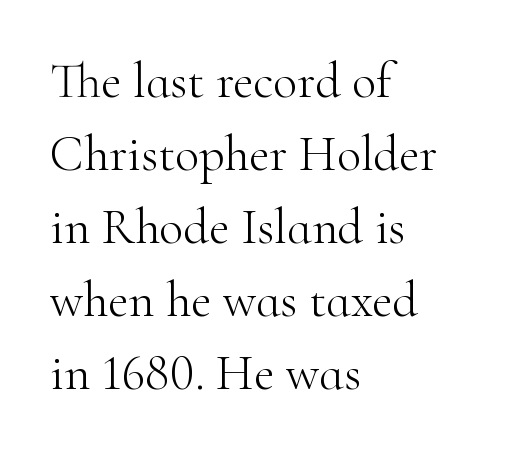
The image shows 50 px light serif type, upright; set left-aligned, normal line spacing (1.46x), normal letter spacing, not underlined; high stroke contrast and a small x-height.
